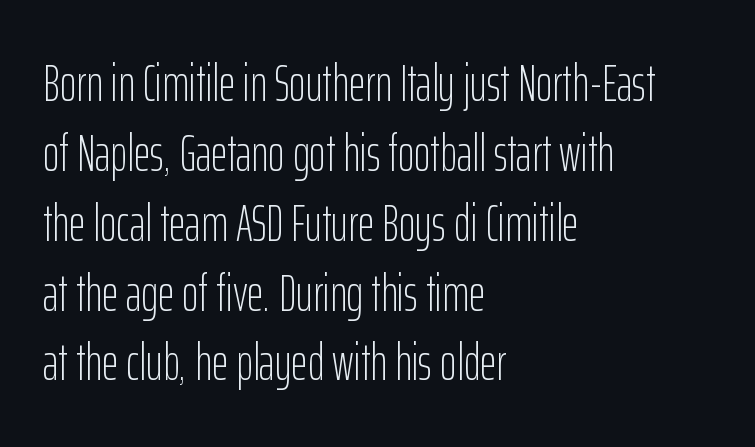
{"serif": "no", "italic": "no", "bold": "no", "weight": "light", "width": "condensed", "stroke_contrast": "low", "x_height": "medium", "monospaced": "no", "underline": "no", "align": "left", "line_spacing": "normal", "line_spacing_ratio": 1.37, "letter_spacing": "normal", "letter_spacing_em": 0.0, "glyph_px": 51}
